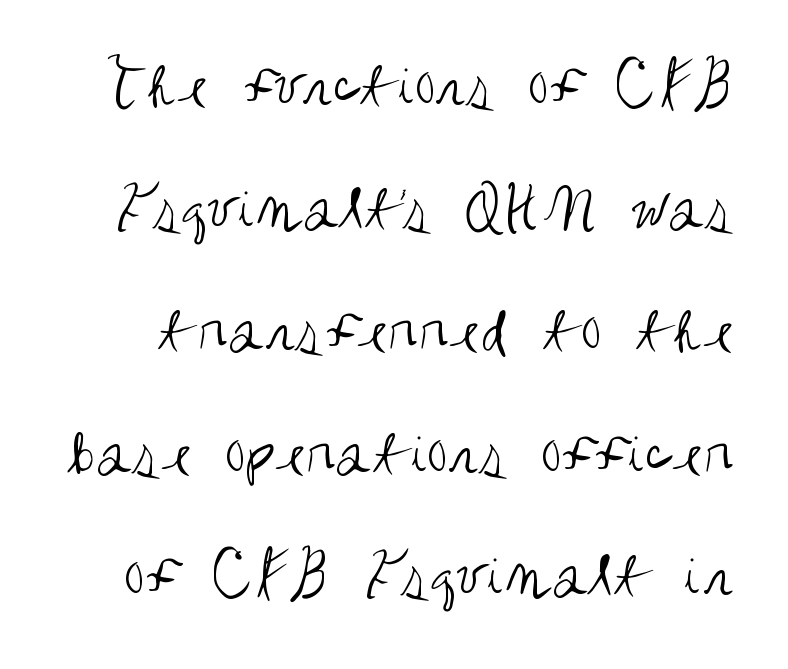
{"serif": "no", "bold": "no", "weight": "regular", "width": "condensed", "stroke_contrast": "medium", "x_height": "large", "monospaced": "no", "underline": "no", "line_spacing_ratio": 1.83, "letter_spacing": "normal", "letter_spacing_em": 0.0, "glyph_px": 67}
